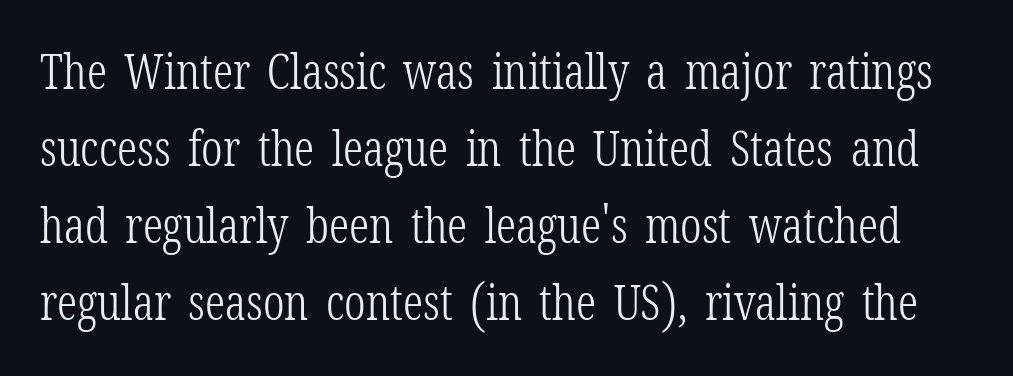
Q: Is the text bold? A: No.
Q: Is the text italic (slanted)? A: No, it is upright.
Q: Is the typeface a serif or a sans-serif typeface? A: Serif.
Q: Is the text underlined? A: No.
Q: Is the spacing between letters normal or unusually wide? A: Normal.
Q: Is the spacing between lines tight, normal or loose? A: Normal.
Q: Width (condensed, normal, or wide)? A: Condensed.
Q: Stroke contrast? A: Low.
Q: x-height? A: Medium.
Q: Monospaced? A: No.
